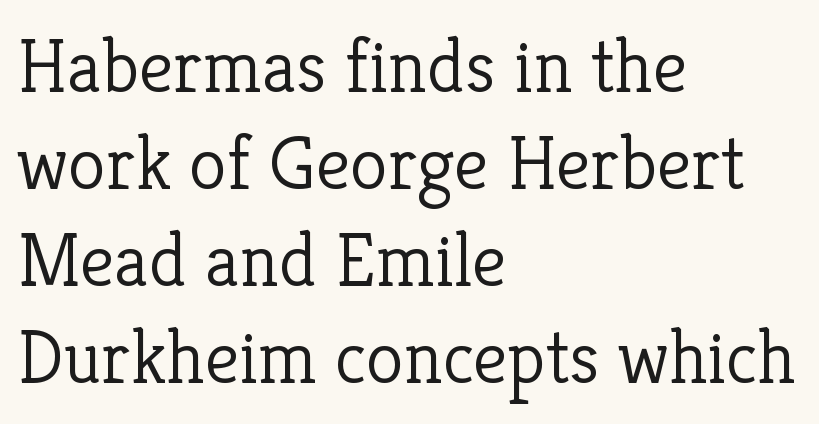
Q: Is the text bold? A: No.
Q: Is the text italic (slanted)? A: No, it is upright.
Q: Is the typeface a serif or a sans-serif typeface? A: Serif.
Q: Is the text underlined? A: No.
Q: How is the paragraph aligned? A: Left-aligned.
Q: Is the spacing between letters normal or unusually wide? A: Normal.
Q: Is the spacing between lines tight, normal or loose? A: Normal.
Q: Width (condensed, normal, or wide)? A: Normal.
Q: Stroke contrast? A: Low.
Q: x-height? A: Medium.
Q: Monospaced? A: No.
